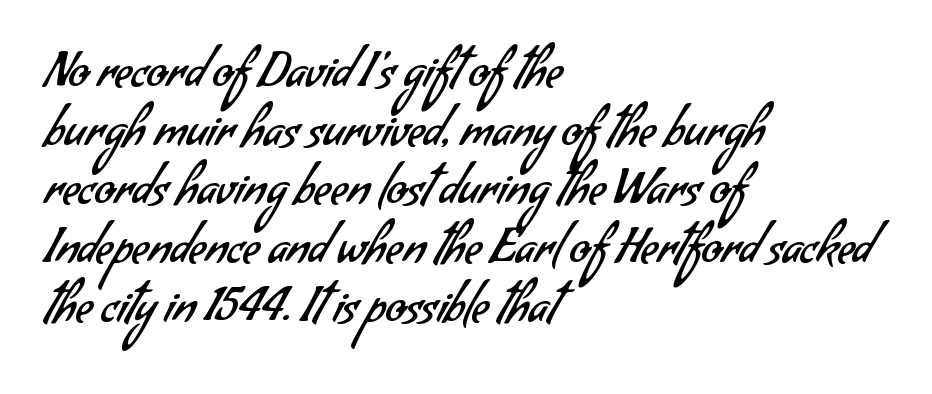
{"serif": "no", "bold": "no", "weight": "regular", "width": "normal", "stroke_contrast": "low", "x_height": "small", "monospaced": "no", "underline": "no", "align": "left", "line_spacing": "normal", "line_spacing_ratio": 1.25, "letter_spacing": "normal", "letter_spacing_em": 0.0, "glyph_px": 47}
